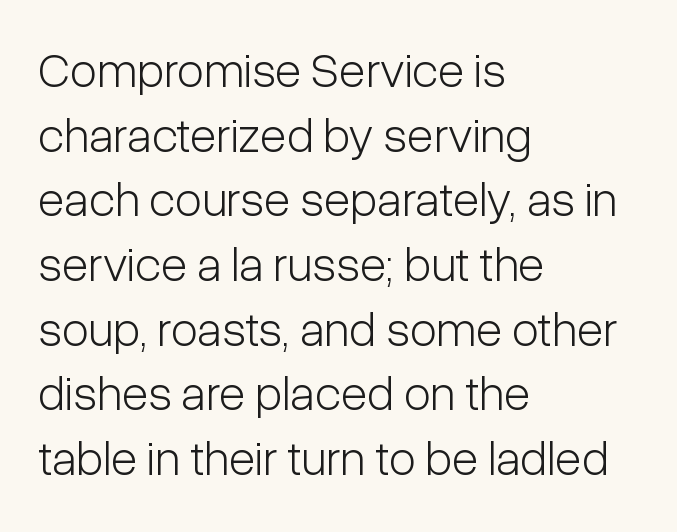
Q: Is the text bold? A: No.
Q: Is the text italic (slanted)? A: No, it is upright.
Q: Is the typeface a serif or a sans-serif typeface? A: Sans-serif.
Q: Is the text underlined? A: No.
Q: How is the paragraph aligned? A: Left-aligned.
Q: Is the spacing between letters normal or unusually wide? A: Normal.
Q: Is the spacing between lines tight, normal or loose? A: Normal.
Q: Width (condensed, normal, or wide)? A: Condensed.
Q: Stroke contrast? A: Low.
Q: x-height? A: Medium.
Q: Monospaced? A: No.
